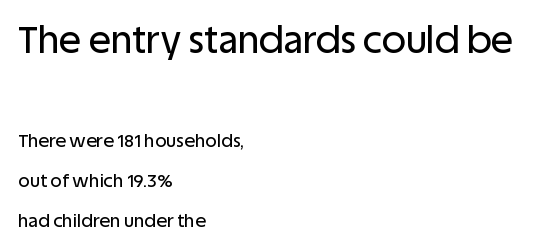
Q: Is the text italic (slanted)? A: No, it is upright.
Q: Is the typeface a serif or a sans-serif typeface? A: Sans-serif.
Q: Is the text underlined? A: No.
Q: How is the paragraph aligned? A: Left-aligned.
Q: Is the spacing between letters normal or unusually wide? A: Normal.
Q: Is the spacing between lines tight, normal or loose? A: Loose.
Q: Which block of text is set in a larger size, the first (top) or the second (bottom)? A: The first (top) one.
Q: Width (condensed, normal, or wide)? A: Normal.
Q: Stroke contrast? A: Low.
Q: x-height? A: Large.
Q: Monospaced? A: No.
